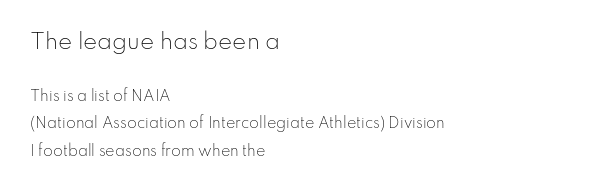
The rag falls on the right side of this text block. Bigger letters appear in the top chunk; the bottom chunk is reduced. This rendering features lettering with no underline. Does the lettering tilt? It doesn't — this is upright.
